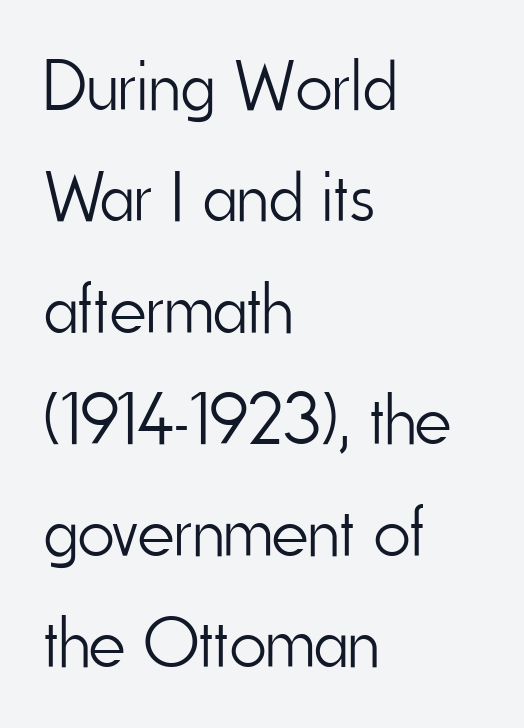
The image shows 71 px light, condensed sans-serif type, upright; set left-aligned, normal line spacing (1.57x), normal letter spacing, not underlined; low stroke contrast and a small x-height.
